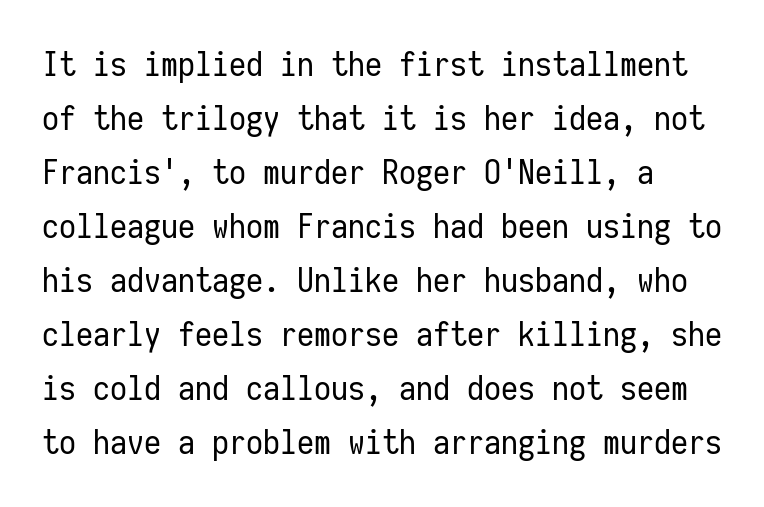
Nobody drew a line under any word here. The font family rendered here belongs to the sans-serif group. The type sits square on the baseline with zero lean. Honestly, the letter spacing is just normal — you wouldn't notice it. The typeface has the unassuming heft of standard copy or less.
